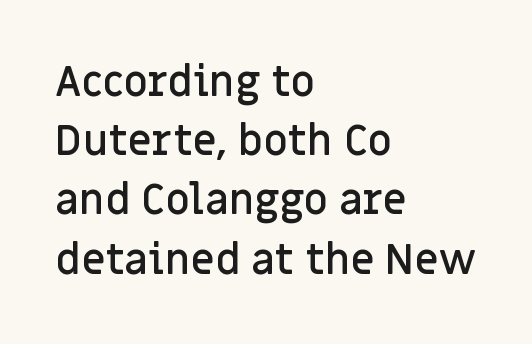
Short and long lines alike share a common starting point at left. The string is rendered with underlining switched off. The face used here is a sans, in the tradition of grotesques and geometrics. The designer left line spacing at the default. There is no visible air inserted between adjacent glyphs. The lettering stays uniformly vertical, giving the passage a roman look.
